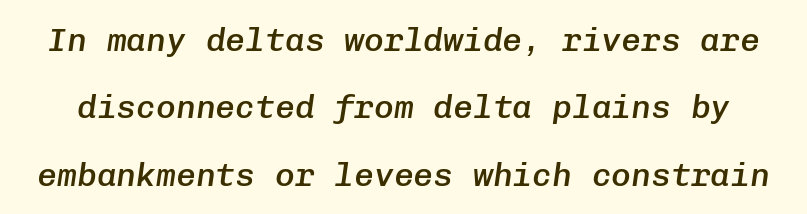
{"italic": "yes", "lean": "right", "slant_degrees": 8, "bold": "semi", "weight": "semibold", "width": "normal", "stroke_contrast": "low", "x_height": "medium", "monospaced": "yes", "underline": "no", "line_spacing": "loose", "line_spacing_ratio": 2.04, "letter_spacing": "normal", "letter_spacing_em": 0.0, "glyph_px": 33}
